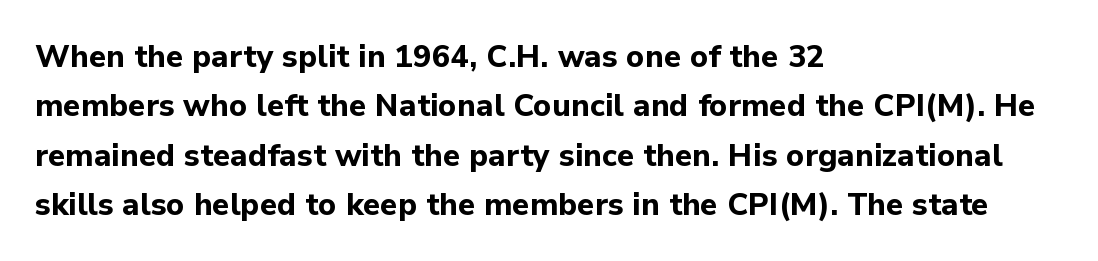
Emphasis by weight is at full strength: bold. The specimen reads as upright at a glance. Short note: letters normally spaced. The rendering uses natural spacing where letterforms have individual widths.
